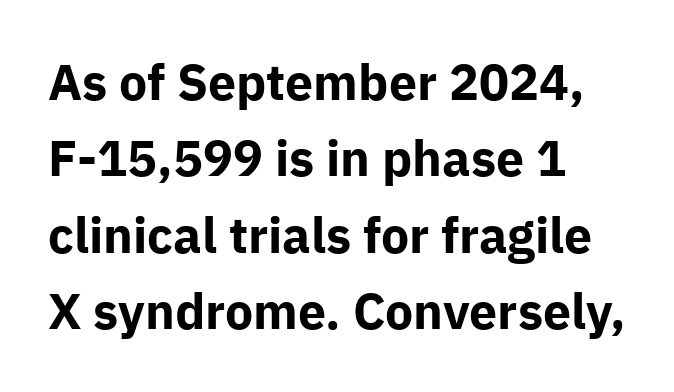
Q: Is the text bold? A: Yes.
Q: Is the text italic (slanted)? A: No, it is upright.
Q: Is the typeface a serif or a sans-serif typeface? A: Sans-serif.
Q: Is the text underlined? A: No.
Q: How is the paragraph aligned? A: Left-aligned.
Q: Is the spacing between letters normal or unusually wide? A: Normal.
Q: Is the spacing between lines tight, normal or loose? A: Normal.
Q: Width (condensed, normal, or wide)? A: Normal.
Q: Stroke contrast? A: Low.
Q: x-height? A: Medium.
Q: Monospaced? A: No.
